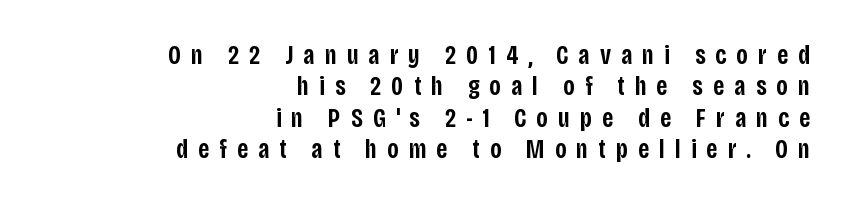
Reading down the block, your eye finds every line finishing at a fixed right position. Letter spacing: wide. A roman cut, with each character standing at attention. What weight is shown? A semibold, between regular and bold. Glance below the letters and you will spot only blank space.
